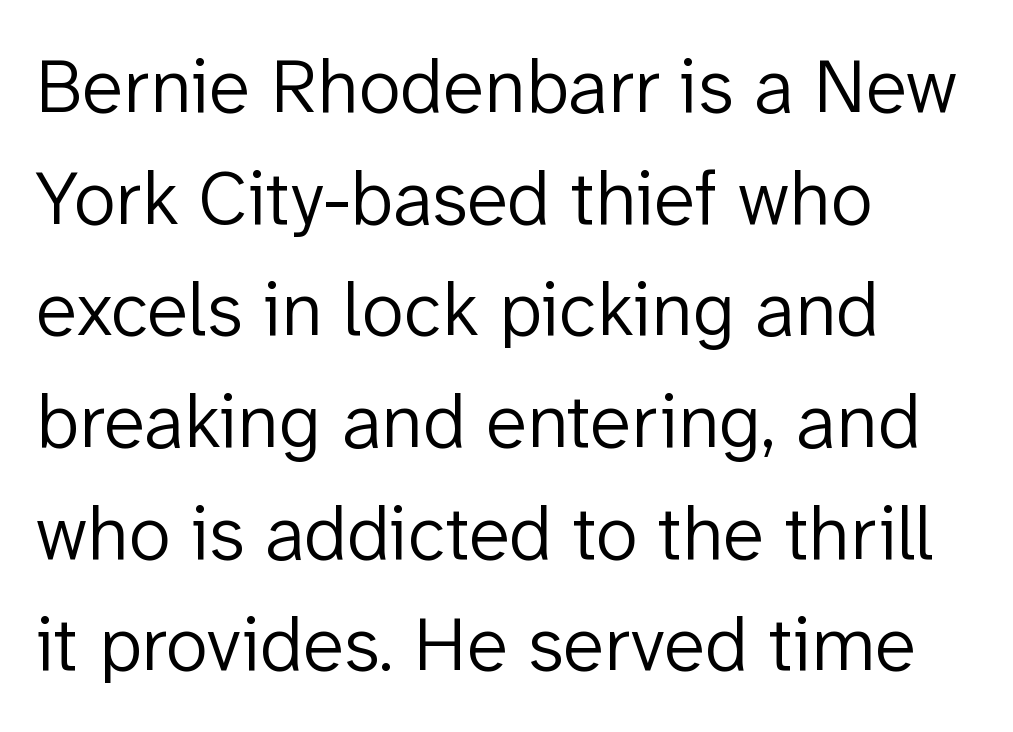
Q: Is the text bold? A: No.
Q: Is the text italic (slanted)? A: No, it is upright.
Q: Is the typeface a serif or a sans-serif typeface? A: Sans-serif.
Q: Is the text underlined? A: No.
Q: How is the paragraph aligned? A: Left-aligned.
Q: Is the spacing between letters normal or unusually wide? A: Normal.
Q: Is the spacing between lines tight, normal or loose? A: Normal.
Q: Width (condensed, normal, or wide)? A: Normal.
Q: Stroke contrast? A: Low.
Q: x-height? A: Medium.
Q: Monospaced? A: No.
